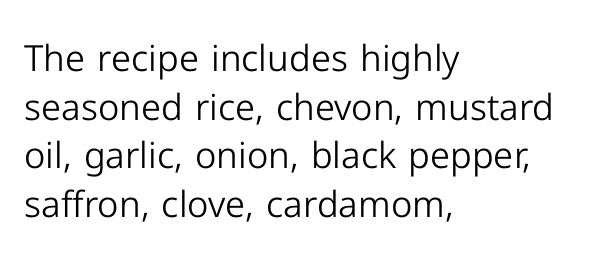
The image shows 36 px light sans-serif type, upright; set left-aligned, normal line spacing (1.35x), normal letter spacing, not underlined; low stroke contrast and a medium x-height.
